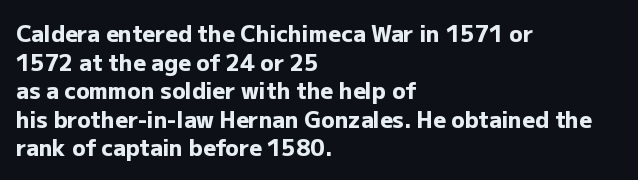
{"italic": "no", "bold": "yes", "underline": "no", "align": "left", "line_spacing": "normal", "line_spacing_ratio": 1.3, "letter_spacing": "normal", "letter_spacing_em": 0.0, "glyph_px": 22}
